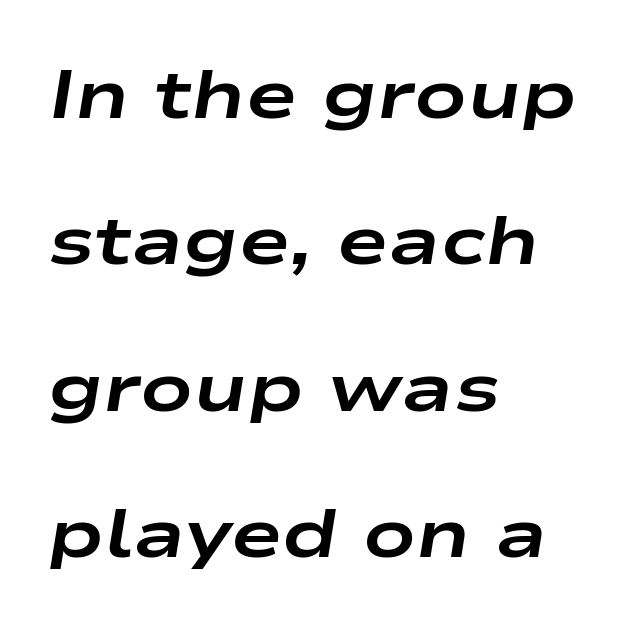
The image shows 69 px bold, wide type, italic (leaning right); set left-aligned, loose line spacing (2.12x), normal letter spacing, not underlined; low stroke contrast and a medium x-height.
